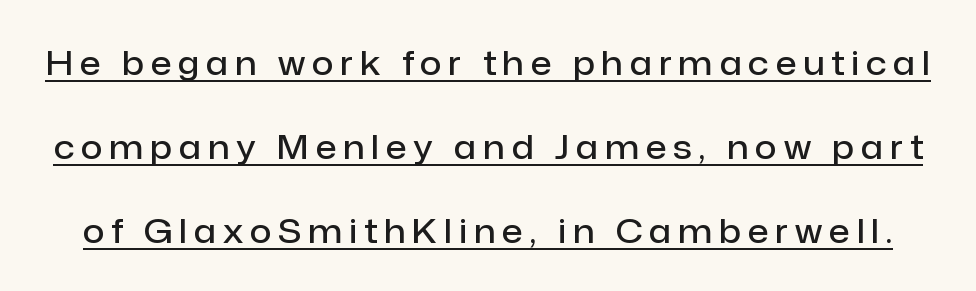
Q: Is the text bold? A: Semi-bold.
Q: Is the text italic (slanted)? A: No, it is upright.
Q: Is the typeface a serif or a sans-serif typeface? A: Sans-serif.
Q: Is the text underlined? A: Yes.
Q: Is the spacing between letters normal or unusually wide? A: Unusually wide.
Q: Is the spacing between lines tight, normal or loose? A: Loose.
Q: Width (condensed, normal, or wide)? A: Normal.
Q: Stroke contrast? A: Low.
Q: x-height? A: Medium.
Q: Monospaced? A: No.
